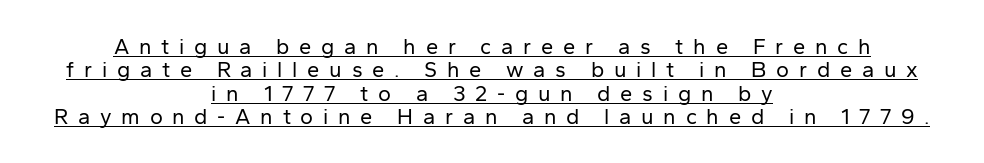
{"italic": "no", "bold": "no", "underline": "yes", "align": "center", "line_spacing": "tight", "line_spacing_ratio": 1.06, "letter_spacing": "wide", "letter_spacing_em": 0.44, "glyph_px": 22}
